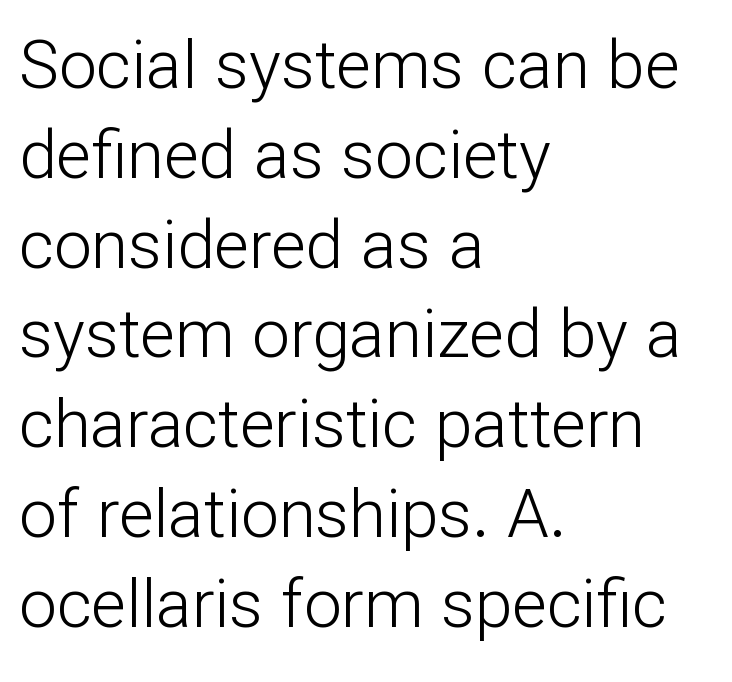
{"serif": "no", "italic": "no", "bold": "no", "weight": "light", "width": "normal", "stroke_contrast": "low", "x_height": "medium", "monospaced": "no", "underline": "no", "align": "left", "line_spacing": "normal", "line_spacing_ratio": 1.34, "letter_spacing": "normal", "letter_spacing_em": 0.0, "glyph_px": 67}
